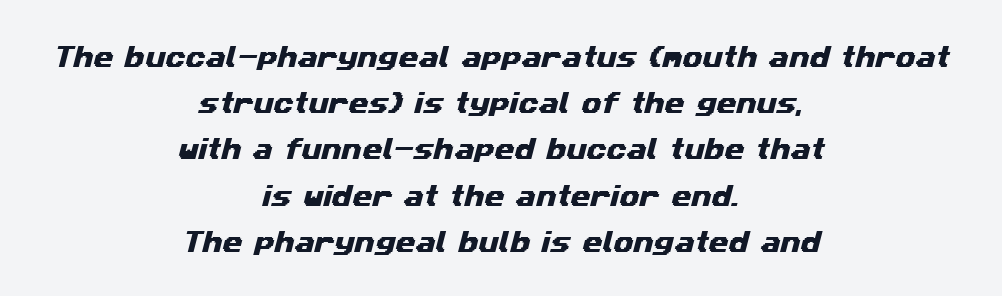
Q: Is the text underlined? A: No.
Q: How is the paragraph aligned? A: Centered.
Q: Is the spacing between letters normal or unusually wide? A: Normal.
Q: Is the spacing between lines tight, normal or loose? A: Loose.
